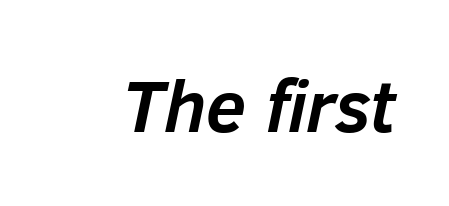
This sample uses an oblique cut, with every glyph tilted off the vertical. Observe the ordinary spacing: letters are neighbours, not strangers. The foot of each line stays bare and open. Do the characters align in a grid? No, the font is proportional. Students, this is bold: see how much ink each stroke carries.
